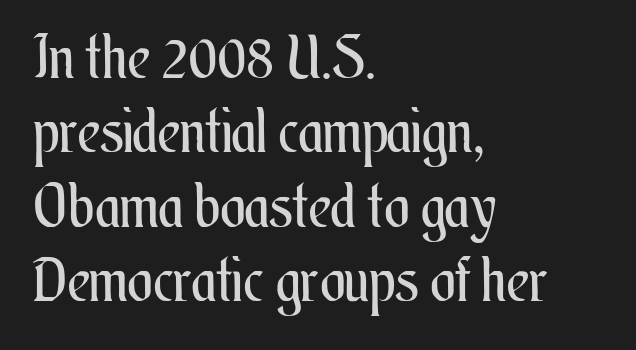
This sample is left-justified, so line endings fall wherever the words run out. You can tell it's not italic because the verticals are truly vertical. No letter is thick-stroked: the sample isn't bold. Underlining? Definitely not there.
